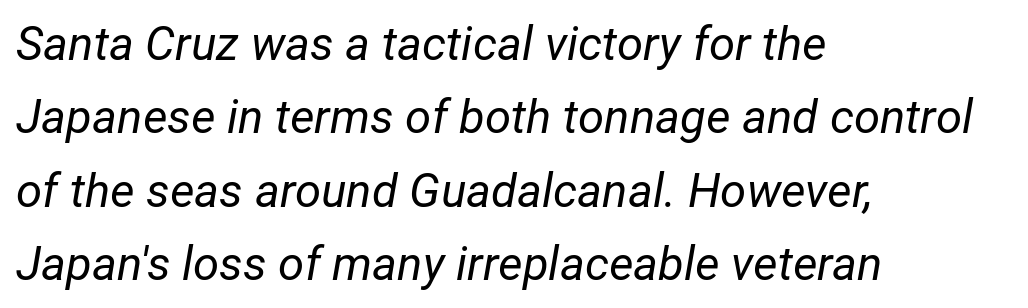
{"italic": "yes", "lean": "right", "slant_degrees": 12, "bold": "no", "weight": "regular", "width": "normal", "stroke_contrast": "low", "x_height": "medium", "monospaced": "no", "underline": "no", "align": "left", "line_spacing": "normal", "line_spacing_ratio": 1.56, "letter_spacing": "normal", "letter_spacing_em": 0.0, "glyph_px": 47}
